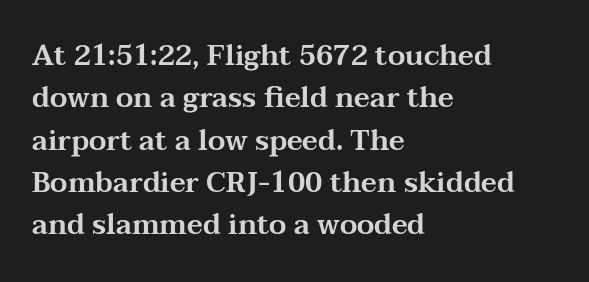
Regarding leading, the lines here are spaced in the standard way. The passage shown is typed in a proportional face where columns would drift. Decoration check: the copy has no underline. Upright lettering throughout. The passage shown is typeset with a serif family. Between one letter and the next there's only the usual sliver of space.
